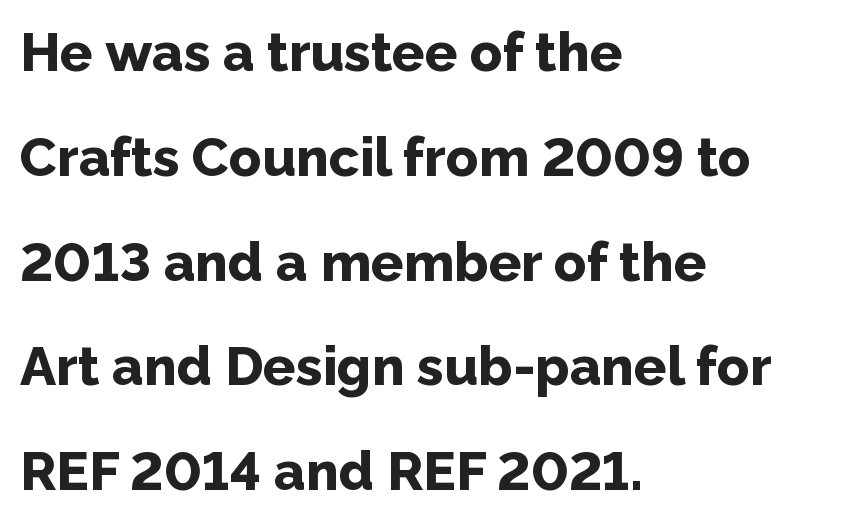
Bold? Absolutely — the strokes are thick and heavy. Rows of type keep a wide berth in the vertical direction. The typography opts for an upright posture over an oblique one. Proportional: the letters do not fall into vertical columns. What stands out about the letter spacing? Nothing — it is the standard amount.
